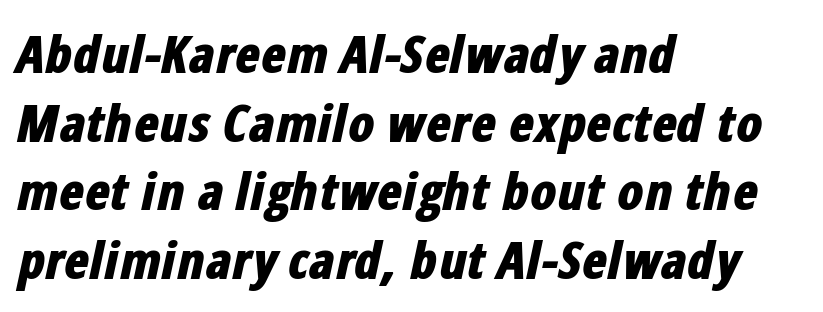
The image shows 52 px bold, condensed type, italic (leaning right); set left-aligned, normal line spacing (1.32x), normal letter spacing, not underlined; low stroke contrast and a medium x-height.
